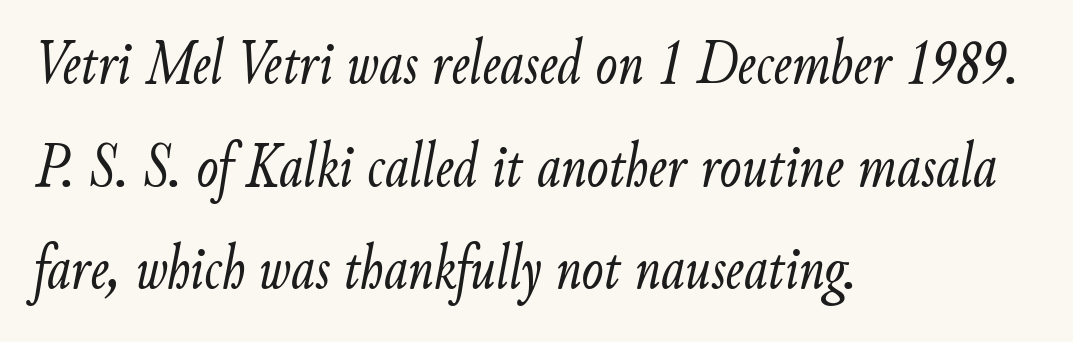
Leading matches the norm, producing a regular column. Caption: multi-line text, flush left, ragged right. Look at the tracking — it's just the regular setting, nothing added. Caption: face not bold, strokes unweighted.
